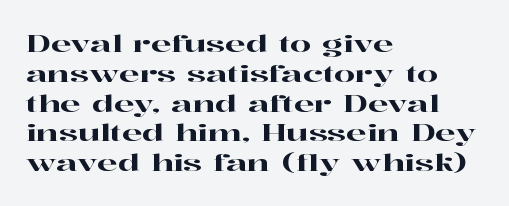
Q: Is the text italic (slanted)? A: No, it is upright.
Q: Is the text underlined? A: No.
Q: How is the paragraph aligned? A: Left-aligned.
Q: Is the spacing between letters normal or unusually wide? A: Normal.
